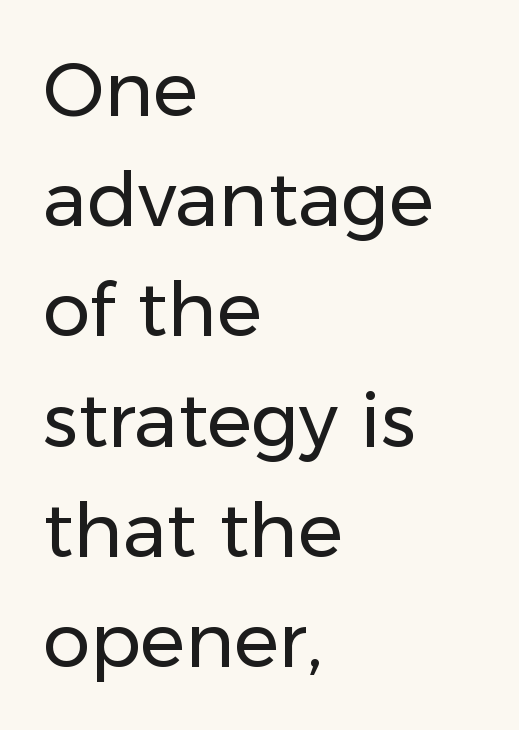
{"serif": "no", "italic": "no", "bold": "no", "weight": "regular", "width": "normal", "stroke_contrast": "low", "x_height": "medium", "monospaced": "no", "underline": "no", "align": "left", "line_spacing": "normal", "line_spacing_ratio": 1.47, "letter_spacing": "normal", "letter_spacing_em": 0.0, "glyph_px": 75}
